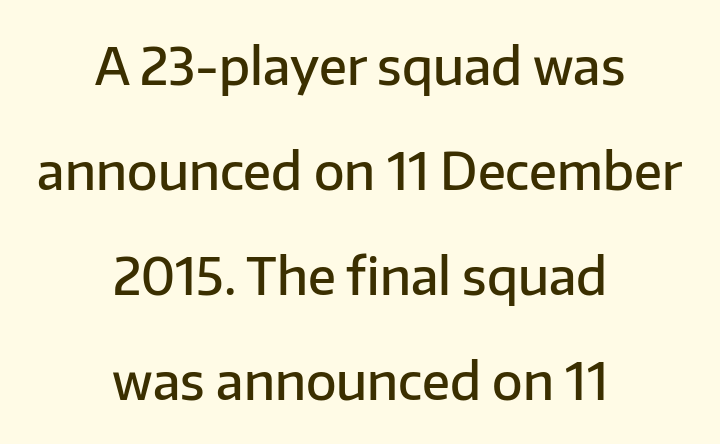
Anything drawn beneath the words? Only blank space. Varying glyph widths throughout — classic text-font behaviour. Does extra space separate the letters? No, they use regular spacing. The font's upright variant was chosen for this text. This is the in-between weight designers call semibold or demi.
